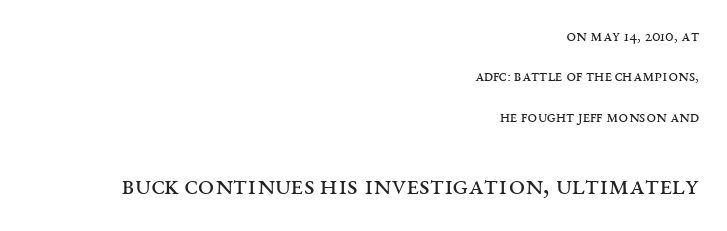
How are the letters spaced? Ordinarily, with no added tracking. Descenders hang freely into open space. These glyphs show unthickened strokes, regular width or finer. Reading down the column, the eye jumps a long way to each next line.
